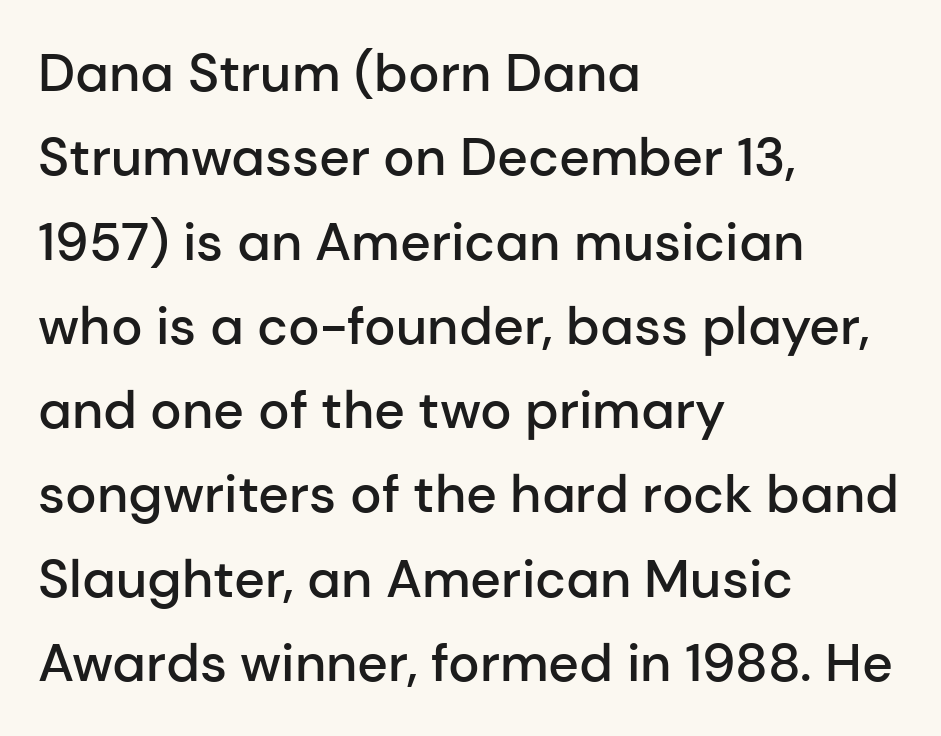
This sample has the flowing, uneven cadence of proportional lettering. The rendering shows plain stroke endings on the letterforms — a sans-serif design. Only glyphs here, with clear space below each row. Regular leading. Stroke thickness is moderately raised; the sample reads as semibold. The font's upright variant was chosen for this text.
